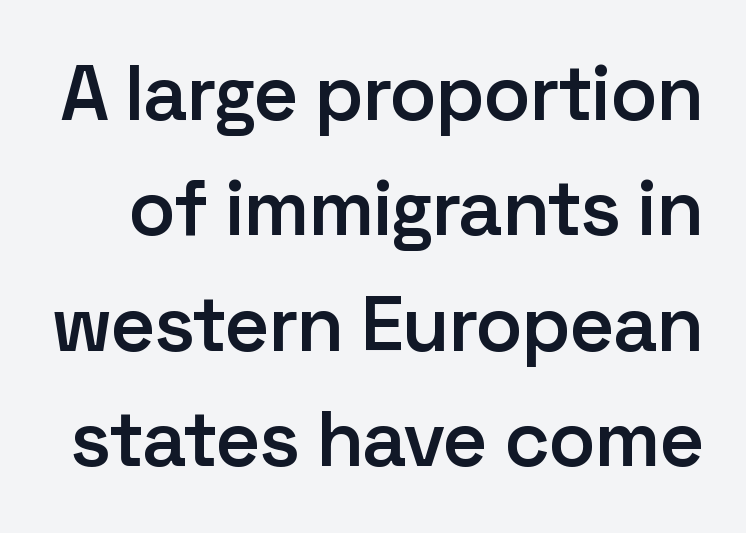
{"serif": "no", "italic": "no", "bold": "semi", "weight": "semibold", "width": "normal", "stroke_contrast": "low", "x_height": "medium", "monospaced": "no", "underline": "no", "line_spacing": "normal", "line_spacing_ratio": 1.48, "letter_spacing": "normal", "letter_spacing_em": 0.0, "glyph_px": 78}
